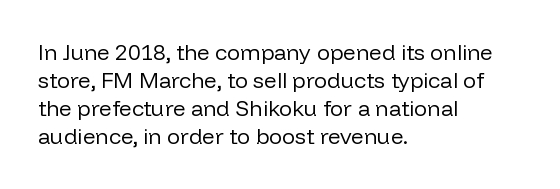
The image shows 22 px text type, upright; set left-aligned, normal line spacing (1.28x), normal letter spacing, not underlined.
